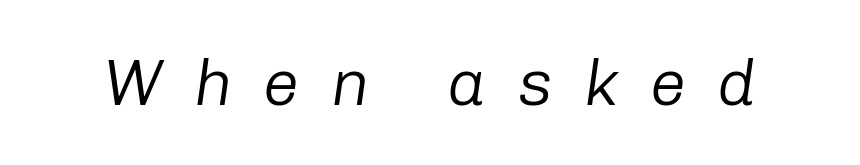
Q: Is the text bold? A: No.
Q: Is the text italic (slanted)? A: Yes, it leans right by about 8 degrees.
Q: Is the text underlined? A: No.
Q: Is the spacing between letters normal or unusually wide? A: Unusually wide.
Q: Width (condensed, normal, or wide)? A: Normal.
Q: Stroke contrast? A: Low.
Q: x-height? A: Medium.
Q: Monospaced? A: No.
